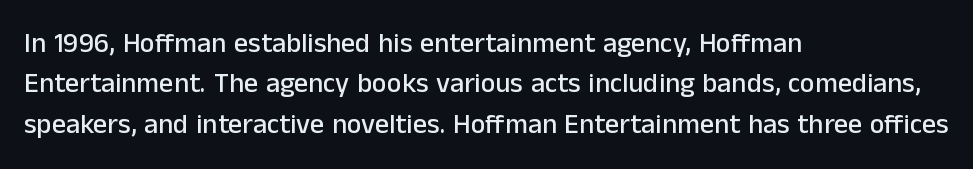
{"serif": "no", "italic": "no", "width": "normal", "stroke_contrast": "low", "x_height": "medium", "monospaced": "no", "underline": "no", "align": "left", "line_spacing": "normal", "line_spacing_ratio": 1.44, "letter_spacing": "normal", "letter_spacing_em": 0.0, "glyph_px": 28}
